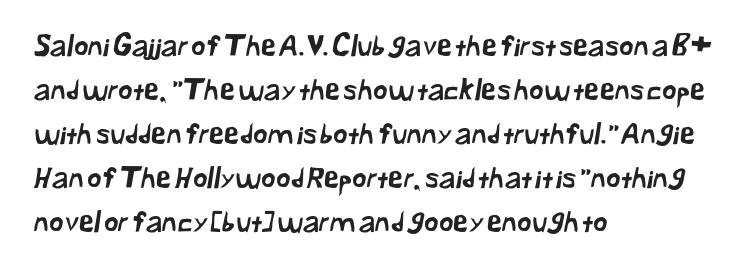
Q: Is the typeface a serif or a sans-serif typeface? A: Sans-serif.
Q: Is the text underlined? A: No.
Q: How is the paragraph aligned? A: Left-aligned.
Q: Is the spacing between letters normal or unusually wide? A: Normal.
Q: Is the spacing between lines tight, normal or loose? A: Normal.
Q: Width (condensed, normal, or wide)? A: Normal.
Q: Stroke contrast? A: Low.
Q: x-height? A: Medium.
Q: Monospaced? A: No.
